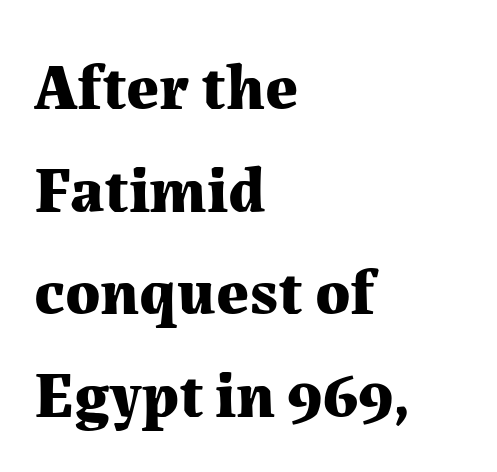
The image shows 65 px bold serif type, upright; set left-aligned, normal line spacing (1.58x), normal letter spacing, not underlined; medium stroke contrast and a medium x-height.
